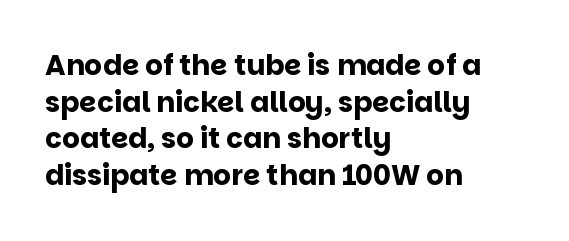
Has an underline been added? It has not. The face used here has the dense, thick strokes of a bold. All the whitespace from short lines collects on the right. The passage shown stacks its lines at a standard gap. The face used here is rendered with its standard letterfit. The passage shown is typed in a proportional face where columns would drift.
